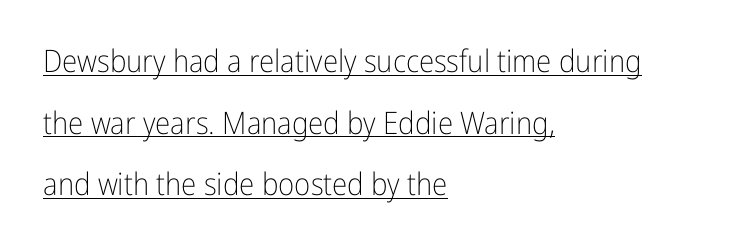
{"serif": "no", "italic": "no", "bold": "no", "weight": "light", "width": "condensed", "stroke_contrast": "low", "x_height": "medium", "monospaced": "no", "underline": "yes", "align": "left", "line_spacing": "loose", "line_spacing_ratio": 1.99, "letter_spacing": "normal", "letter_spacing_em": 0.0, "glyph_px": 31}
